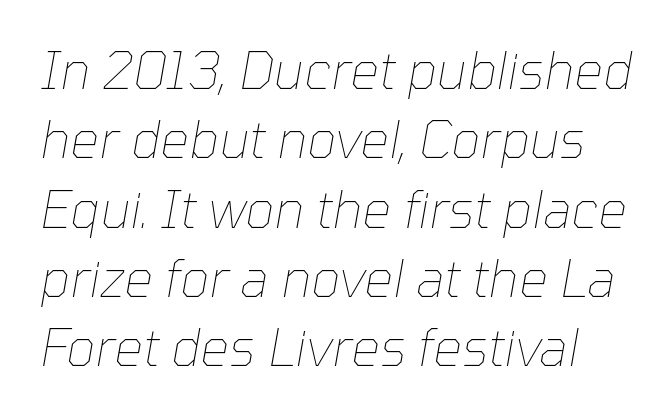
{"italic": "yes", "lean": "right", "slant_degrees": 10, "bold": "no", "weight": "thin", "width": "normal", "stroke_contrast": "low", "x_height": "medium", "monospaced": "no", "underline": "no", "line_spacing": "normal", "line_spacing_ratio": 1.36, "letter_spacing": "normal", "letter_spacing_em": 0.0, "glyph_px": 51}
